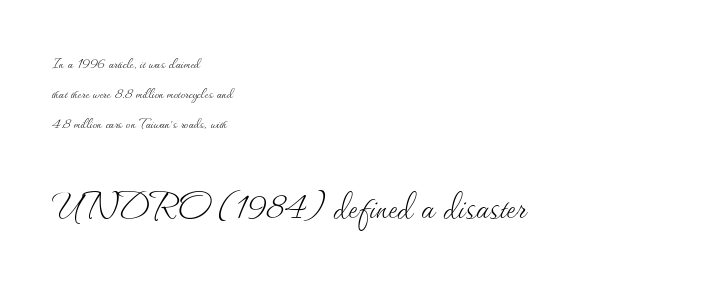
{"bold": "no", "weight": "thin", "width": "normal", "stroke_contrast": "medium", "x_height": "small", "monospaced": "no", "underline": "no", "align": "left", "line_spacing": "normal", "line_spacing_ratio": 1.66, "letter_spacing": "normal", "letter_spacing_em": 0.0, "larger_block": "second", "size_ratio": 2.5, "glyph_px": 45}
